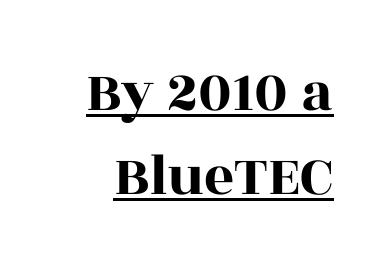
Q: Is the text italic (slanted)? A: No, it is upright.
Q: Is the typeface a serif or a sans-serif typeface? A: Serif.
Q: Is the text underlined? A: Yes.
Q: Is the spacing between letters normal or unusually wide? A: Normal.
Q: Is the spacing between lines tight, normal or loose? A: Normal.
Q: Width (condensed, normal, or wide)? A: Wide.
Q: x-height? A: Large.
Q: Monospaced? A: No.
